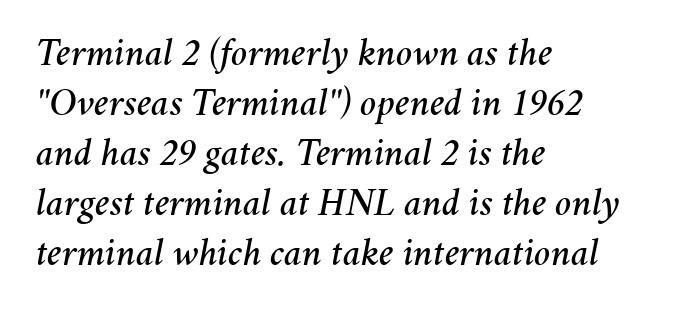
Q: Is the text italic (slanted)? A: Yes, it leans right by about 11 degrees.
Q: Is the text underlined? A: No.
Q: How is the paragraph aligned? A: Left-aligned.
Q: Is the spacing between letters normal or unusually wide? A: Normal.
Q: Is the spacing between lines tight, normal or loose? A: Normal.
Q: Width (condensed, normal, or wide)? A: Normal.
Q: Stroke contrast? A: Medium.
Q: x-height? A: Medium.
Q: Monospaced? A: No.
